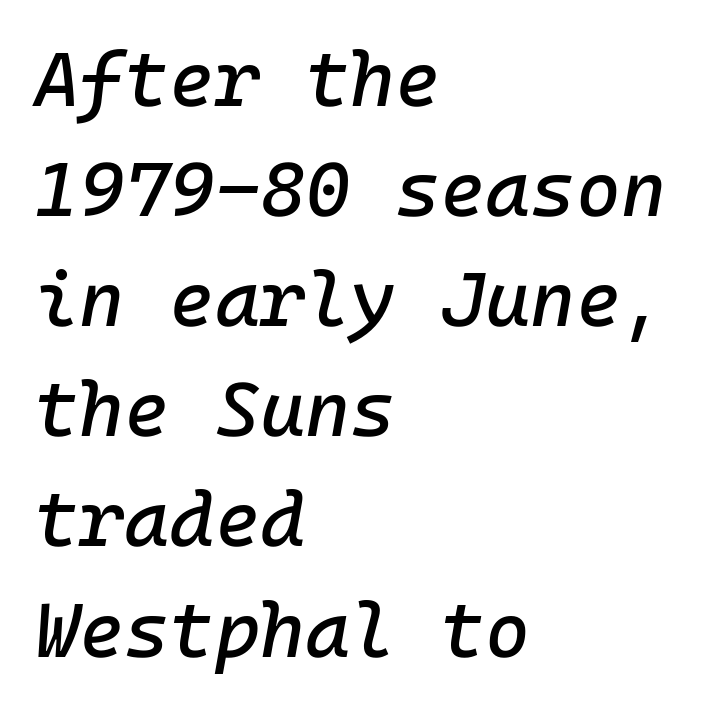
{"italic": "yes", "lean": "right", "slant_degrees": 10, "width": "normal", "stroke_contrast": "low", "x_height": "medium", "underline": "no", "align": "left", "line_spacing": "normal", "line_spacing_ratio": 1.43, "letter_spacing": "normal", "letter_spacing_em": 0.0, "glyph_px": 77}
